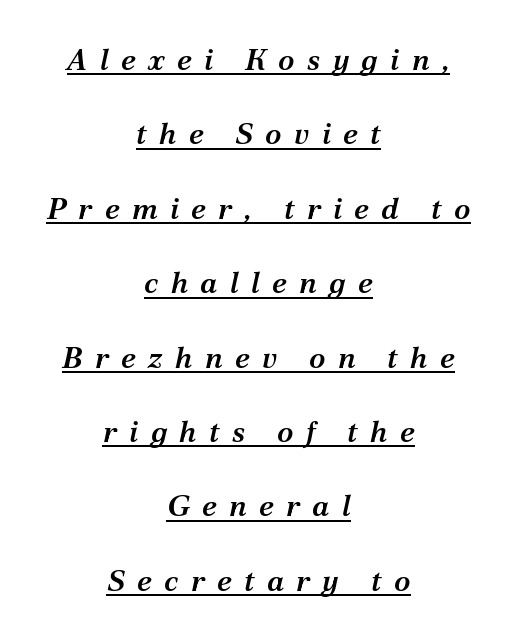
Q: Is the text bold? A: Semi-bold.
Q: Is the text italic (slanted)? A: Yes, it leans right by about 12 degrees.
Q: Is the typeface a serif or a sans-serif typeface? A: Serif.
Q: Is the text underlined? A: Yes.
Q: How is the paragraph aligned? A: Centered.
Q: Is the spacing between letters normal or unusually wide? A: Unusually wide.
Q: Is the spacing between lines tight, normal or loose? A: Loose.
Q: Width (condensed, normal, or wide)? A: Normal.
Q: Stroke contrast? A: Medium.
Q: x-height? A: Medium.
Q: Monospaced? A: No.
